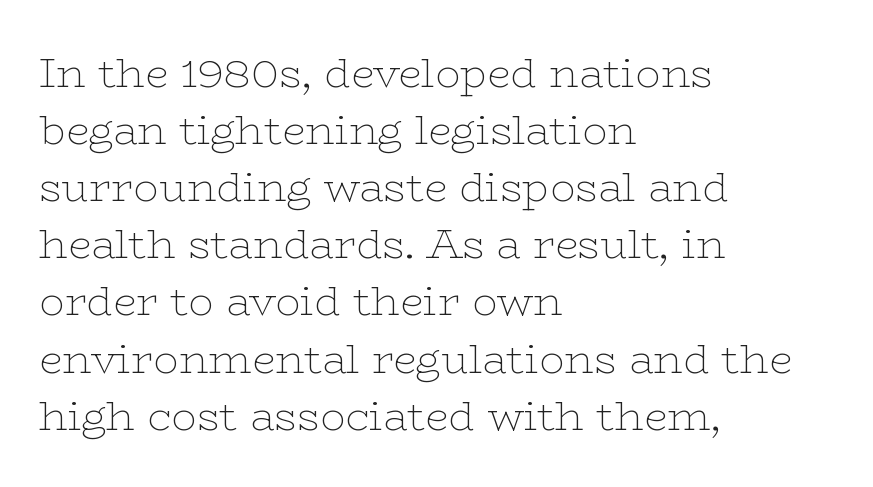
{"serif": "yes", "italic": "no", "bold": "no", "weight": "thin", "width": "wide", "stroke_contrast": "low", "x_height": "medium", "monospaced": "no", "underline": "no", "align": "left", "line_spacing": "normal", "line_spacing_ratio": 1.36, "letter_spacing": "normal", "letter_spacing_em": 0.0, "glyph_px": 42}
